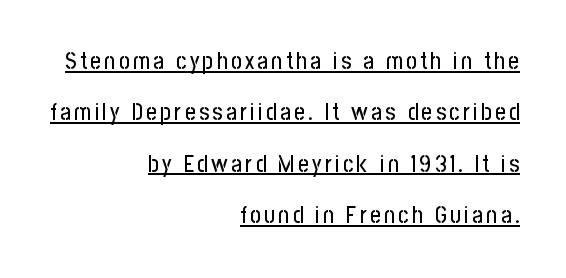
{"italic": "no", "underline": "yes", "align": "right", "line_spacing": "loose", "line_spacing_ratio": 2.23, "glyph_px": 23}
